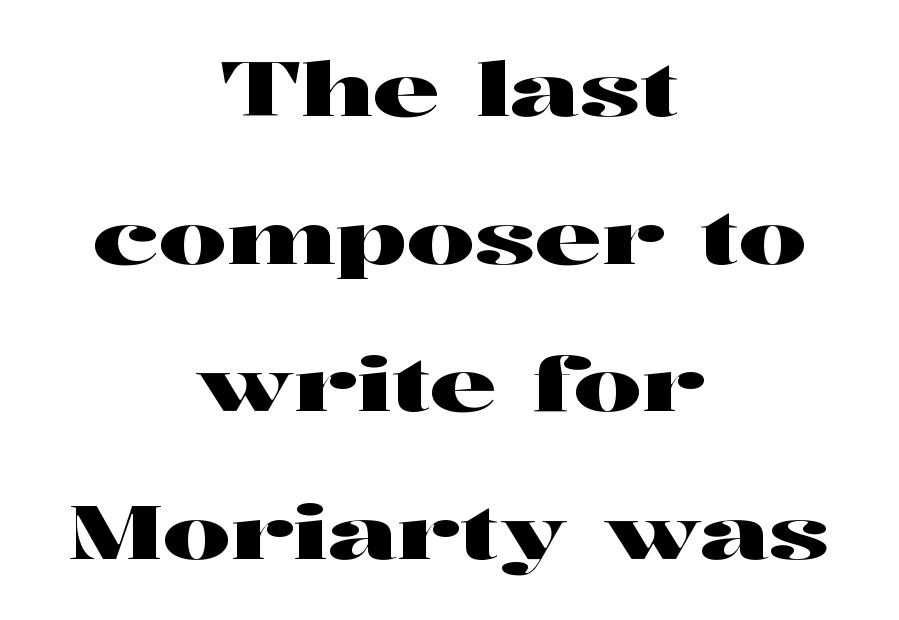
One-word summary of the alignment: center. Looks like regular typesetting: each glyph gets only the width it needs. Stroke terminals: seriffed. Upright lettering throughout.
